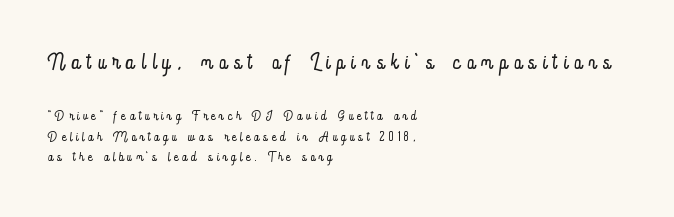
Only glyphs here, with clear space below each row. Here the first block reads like a headline and the second like body copy. Vertically, the passage feels compressed, each row crowding the next. Inter-character spacing is expanded well beyond the font's built-in metrics. You could not count columns in this text — the font is proportionally spaced.
